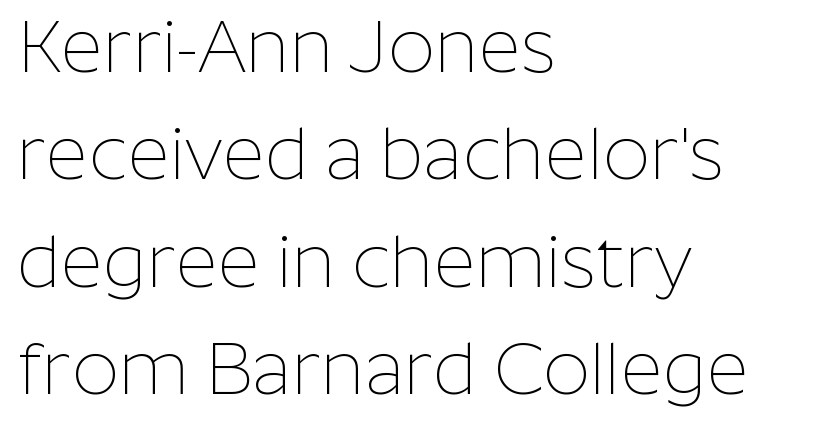
{"serif": "no", "italic": "no", "bold": "no", "weight": "thin", "width": "normal", "stroke_contrast": "low", "x_height": "medium", "monospaced": "no", "underline": "no", "align": "left", "line_spacing": "normal", "line_spacing_ratio": 1.47, "letter_spacing": "normal", "letter_spacing_em": 0.0, "glyph_px": 73}
